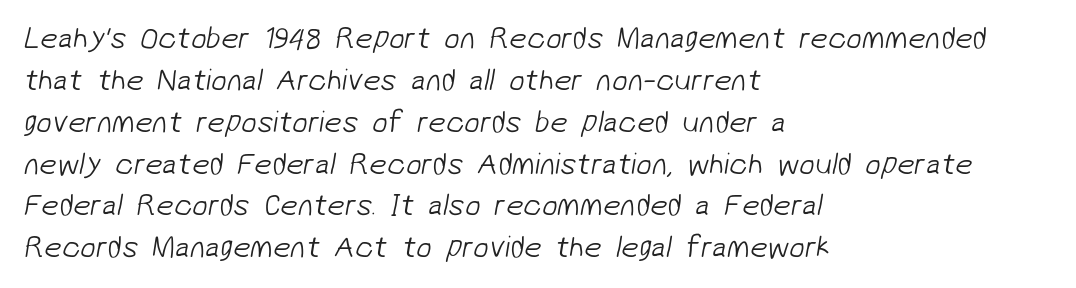
The image shows 31 px light sans-serif type; set left-aligned, normal line spacing (1.35x), normal letter spacing, not underlined; low stroke contrast and a medium x-height.
